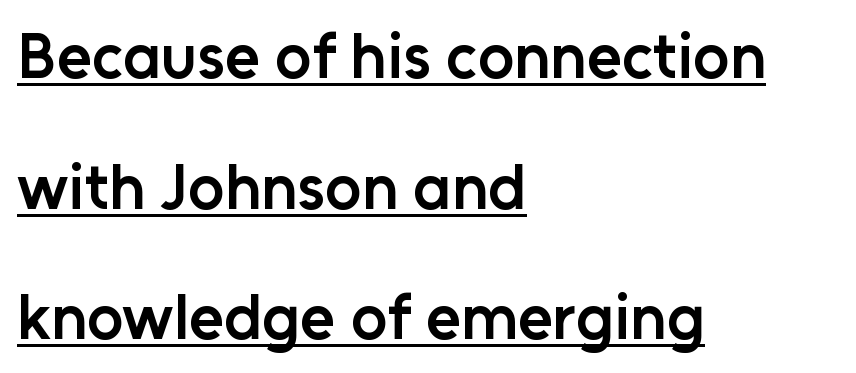
The rendering shows plain stroke endings on the letterforms — a sans-serif design. Somebody hit Ctrl+U on this one — the words are underlined. Do the characters align in a grid? No, the font is proportional. Posture: straight, roman, zero tilt. Students, this is semibold: more ink than regular, less than bold. Compared with typical paragraphs, the rows here are farther apart.
